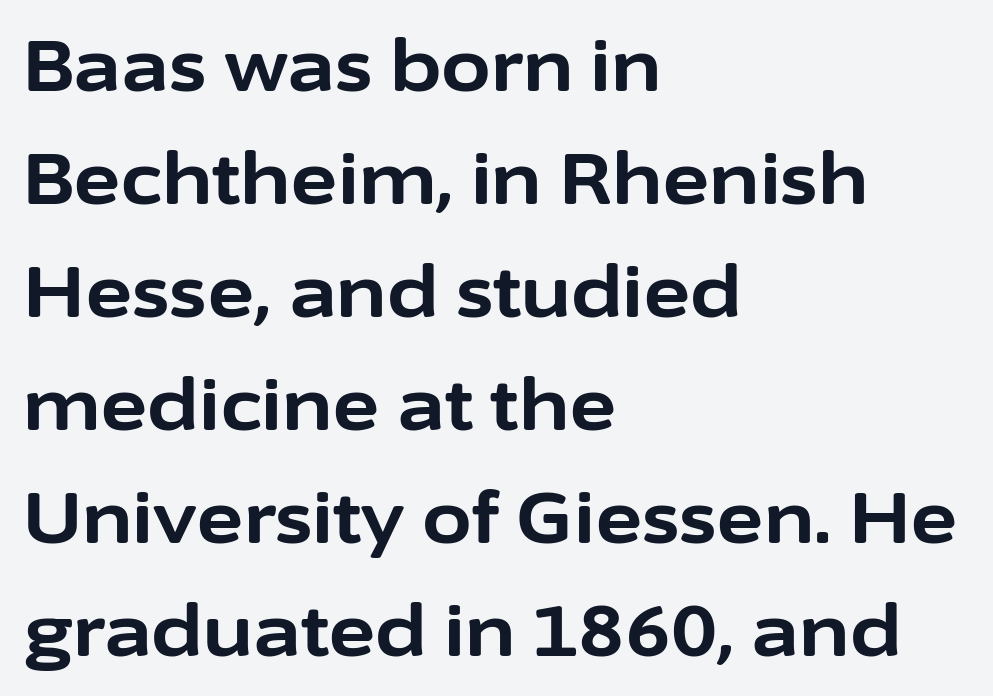
The line-height multiplier appears to be the usual default. Proportional: the letters do not fall into vertical columns. Nope, not italic — everything's standing straight. The compositor pushed each line to the left boundary. Look at the stroke-to-counter ratio: heavy, a bold.
